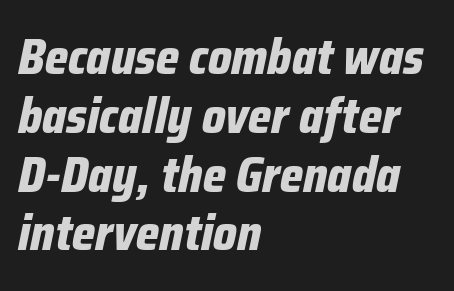
A typesetter would call this proportional, since set widths differ per character. This rendering uses left alignment, leaving the right contour irregular. Words appear dense and cohesive because spacing is normal. As a designer I'd log this as weight 700, bold. Posture: slanted.
